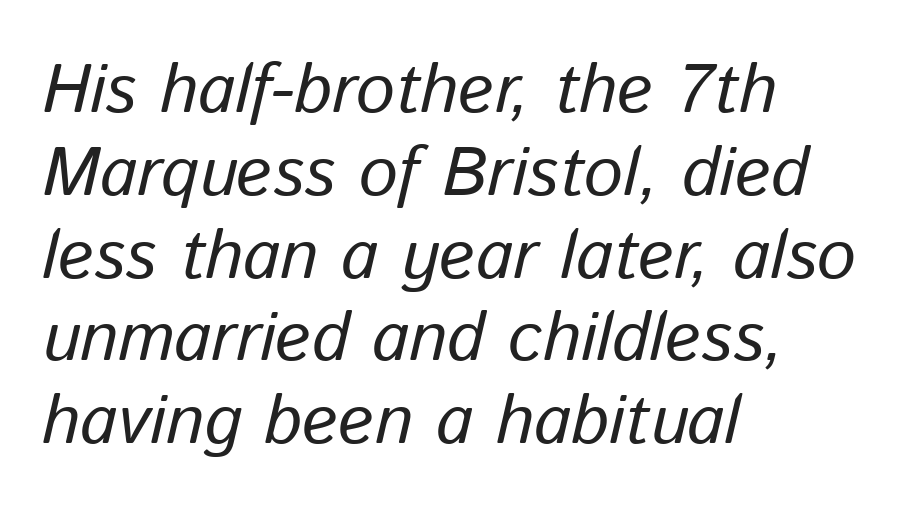
Q: Is the text italic (slanted)? A: Yes, it leans right by about 13 degrees.
Q: Is the text underlined? A: No.
Q: How is the paragraph aligned? A: Left-aligned.
Q: Is the spacing between letters normal or unusually wide? A: Normal.
Q: Width (condensed, normal, or wide)? A: Normal.
Q: Stroke contrast? A: Low.
Q: x-height? A: Medium.
Q: Monospaced? A: No.
